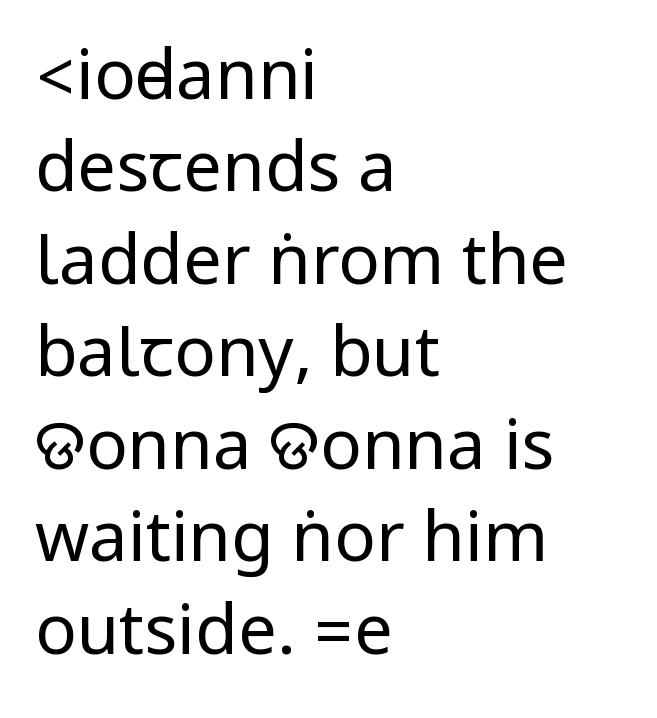
Q: Is the text bold? A: No.
Q: Is the text italic (slanted)? A: No, it is upright.
Q: Is the typeface a serif or a sans-serif typeface? A: Sans-serif.
Q: Is the text underlined? A: No.
Q: How is the paragraph aligned? A: Left-aligned.
Q: Is the spacing between letters normal or unusually wide? A: Normal.
Q: Is the spacing between lines tight, normal or loose? A: Normal.
Q: Width (condensed, normal, or wide)? A: Condensed.
Q: Stroke contrast? A: Low.
